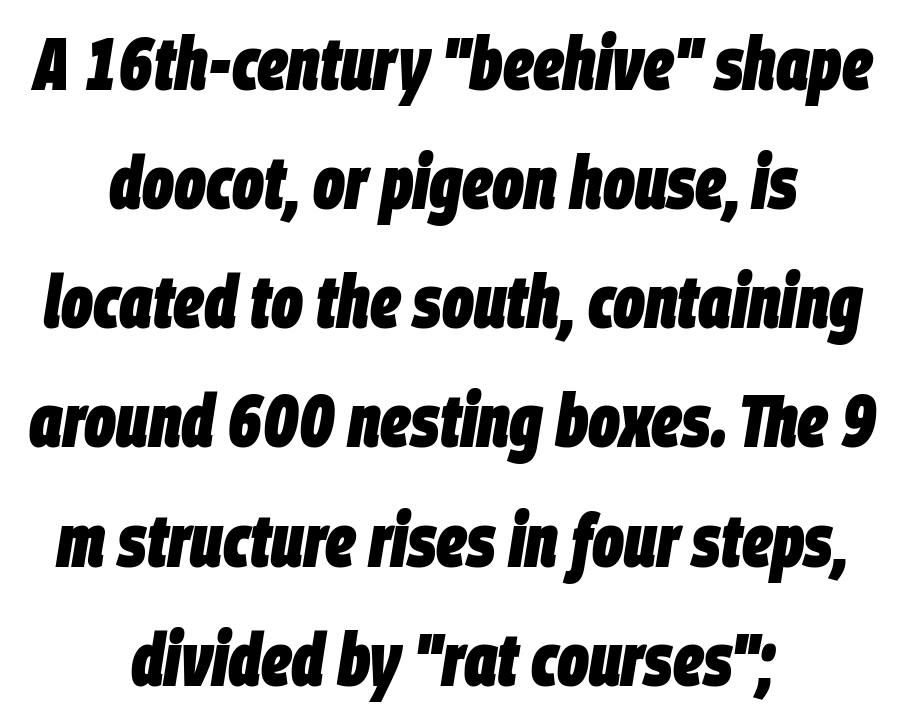
Q: Is the text bold? A: Yes.
Q: Is the text italic (slanted)? A: Yes, it leans right by about 9 degrees.
Q: Is the text underlined? A: No.
Q: How is the paragraph aligned? A: Centered.
Q: Is the spacing between letters normal or unusually wide? A: Normal.
Q: Is the spacing between lines tight, normal or loose? A: Normal.
Q: Width (condensed, normal, or wide)? A: Condensed.
Q: Stroke contrast? A: Low.
Q: x-height? A: Large.
Q: Monospaced? A: No.
